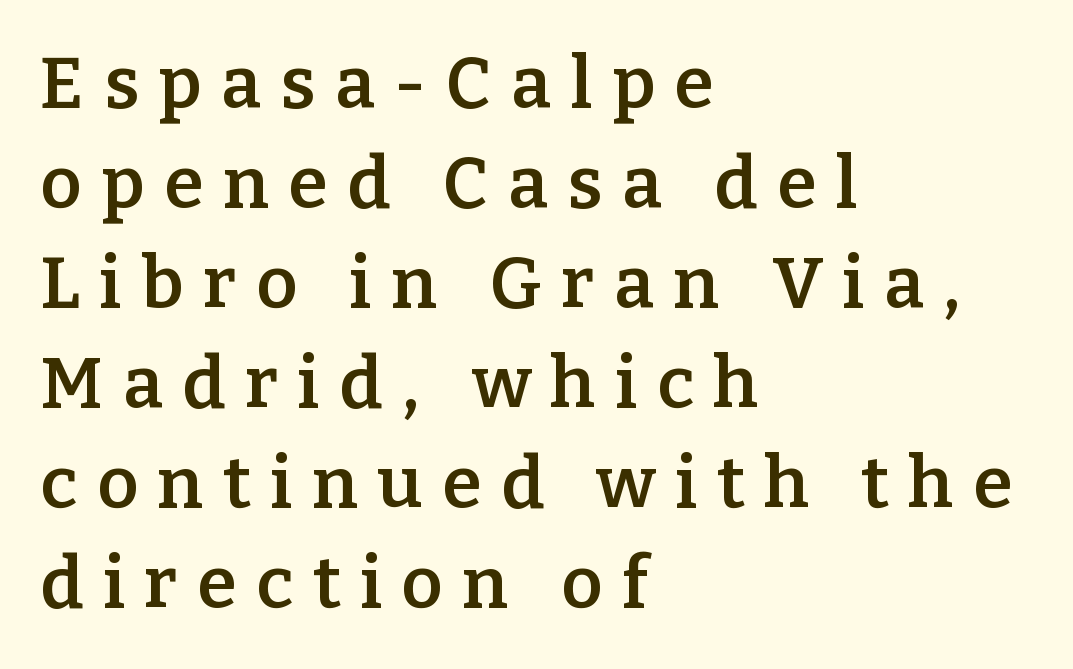
Q: Is the text bold? A: Semi-bold.
Q: Is the text italic (slanted)? A: No, it is upright.
Q: Is the typeface a serif or a sans-serif typeface? A: Serif.
Q: Is the text underlined? A: No.
Q: How is the paragraph aligned? A: Left-aligned.
Q: Is the spacing between letters normal or unusually wide? A: Unusually wide.
Q: Is the spacing between lines tight, normal or loose? A: Normal.
Q: Width (condensed, normal, or wide)? A: Normal.
Q: Stroke contrast? A: Low.
Q: x-height? A: Medium.
Q: Monospaced? A: No.
